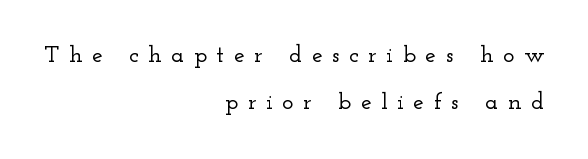
Q: Is the text italic (slanted)? A: No, it is upright.
Q: Is the text underlined? A: No.
Q: How is the paragraph aligned? A: Right-aligned.
Q: Is the spacing between letters normal or unusually wide? A: Unusually wide.
Q: Is the spacing between lines tight, normal or loose? A: Loose.
